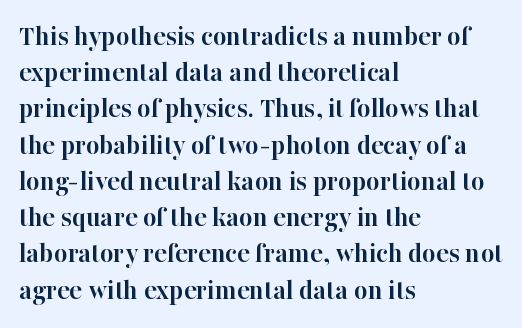
The image shows 29 px semibold serif type, upright; set left-aligned, normal line spacing (1.25x), normal letter spacing, not underlined; high stroke contrast and a medium x-height.
